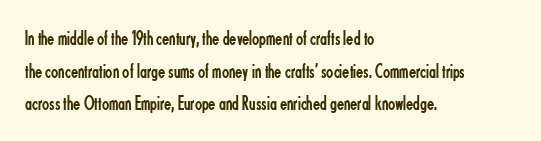
The axis of the letterforms is exactly vertical. Here the glyphs are tracked normally, forming tight word shapes. Descenders hang freely into open space. Line beginnings align vertically; line endings do not. The rows are spaced the way most documents space them.
